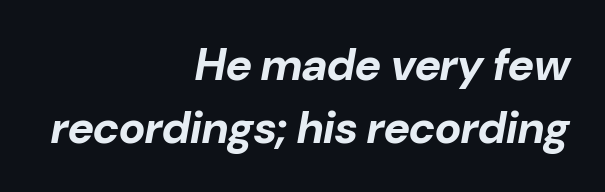
Q: Is the text bold? A: Yes.
Q: Is the text italic (slanted)? A: Yes, it leans right by about 10 degrees.
Q: Is the text underlined? A: No.
Q: How is the paragraph aligned? A: Right-aligned.
Q: Is the spacing between letters normal or unusually wide? A: Normal.
Q: Is the spacing between lines tight, normal or loose? A: Normal.
Q: Width (condensed, normal, or wide)? A: Normal.
Q: Stroke contrast? A: Low.
Q: x-height? A: Medium.
Q: Monospaced? A: No.
